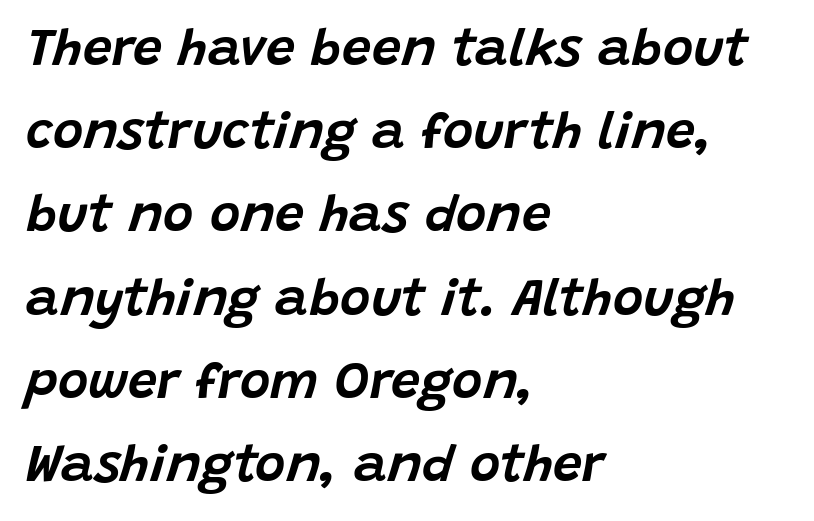
{"italic": "yes", "lean": "right", "slant_degrees": 15, "width": "normal", "stroke_contrast": "low", "x_height": "large", "monospaced": "no", "underline": "no", "align": "left", "line_spacing": "normal", "line_spacing_ratio": 1.6, "letter_spacing": "normal", "letter_spacing_em": 0.0, "glyph_px": 52}
